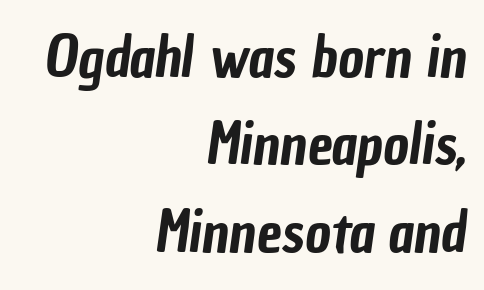
The image shows 56 px condensed sans-serif type; set right-aligned, normal line spacing (1.56x), normal letter spacing, not underlined; low stroke contrast and a medium x-height.
